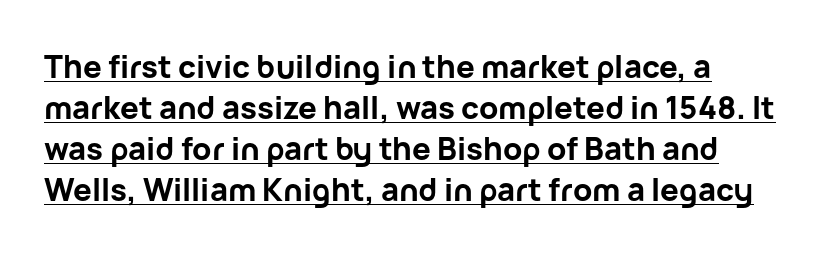
{"serif": "no", "italic": "no", "bold": "yes", "weight": "bold", "width": "normal", "stroke_contrast": "low", "x_height": "medium", "monospaced": "no", "underline": "yes", "align": "left", "line_spacing": "normal", "line_spacing_ratio": 1.32, "letter_spacing": "normal", "letter_spacing_em": 0.0, "glyph_px": 31}
